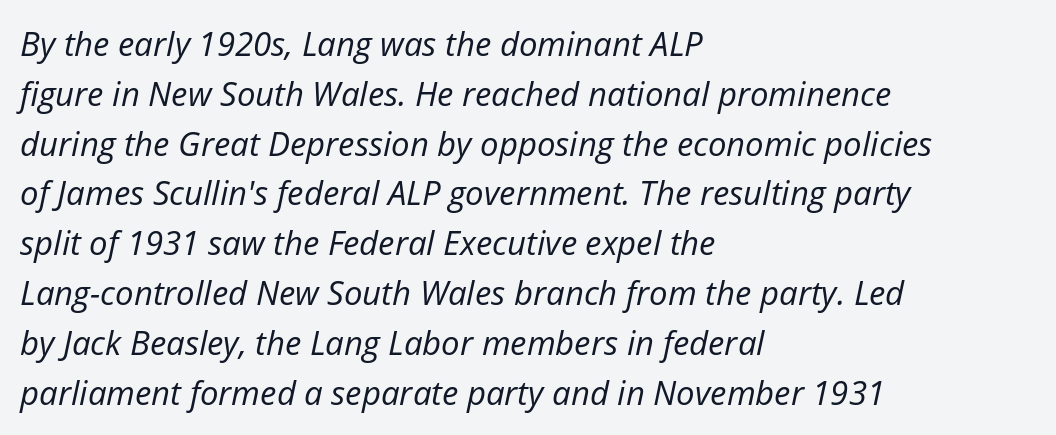
{"italic": "yes", "lean": "right", "slant_degrees": 12, "bold": "no", "weight": "regular", "width": "normal", "stroke_contrast": "low", "x_height": "medium", "monospaced": "no", "underline": "no", "align": "left", "line_spacing": "normal", "line_spacing_ratio": 1.51, "letter_spacing": "normal", "letter_spacing_em": 0.0, "glyph_px": 33}
